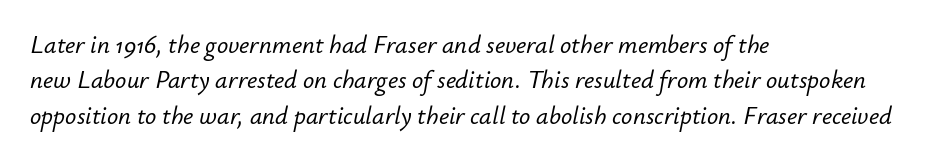
Interline gaps are of average width in this sample. Glyph-to-glyph distance matches everyday printed text. The passage is arranged the way most books set body copy — flush left. The zone under the glyphs is completely vacant.
